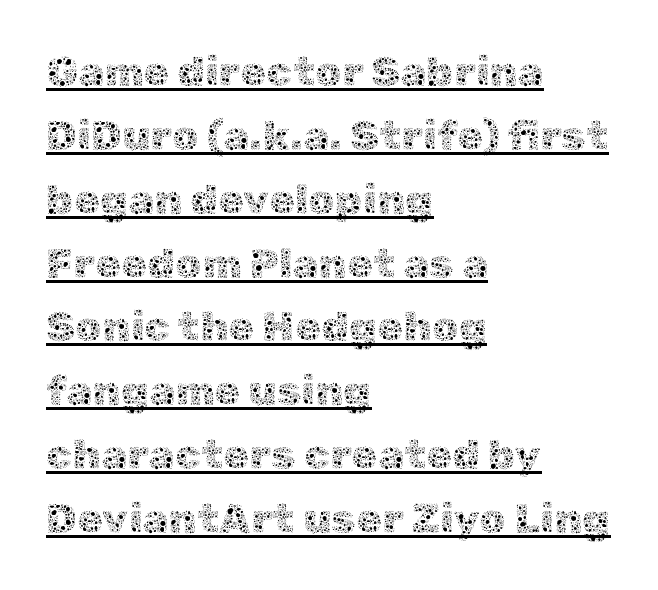
Q: Is the text bold? A: No.
Q: Is the text italic (slanted)? A: No, it is upright.
Q: Is the text underlined? A: Yes.
Q: How is the paragraph aligned? A: Left-aligned.
Q: Is the spacing between letters normal or unusually wide? A: Normal.
Q: Is the spacing between lines tight, normal or loose? A: Normal.
Q: Width (condensed, normal, or wide)? A: Normal.
Q: x-height? A: Medium.
Q: Monospaced? A: No.
